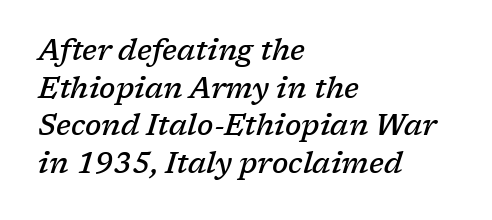
{"serif": "yes", "italic": "yes", "lean": "right", "slant_degrees": 17, "bold": "semi", "weight": "semibold", "width": "normal", "stroke_contrast": "low", "x_height": "medium", "monospaced": "no", "underline": "no", "align": "left", "line_spacing": "normal", "line_spacing_ratio": 1.3, "letter_spacing": "normal", "letter_spacing_em": 0.0, "glyph_px": 29}
